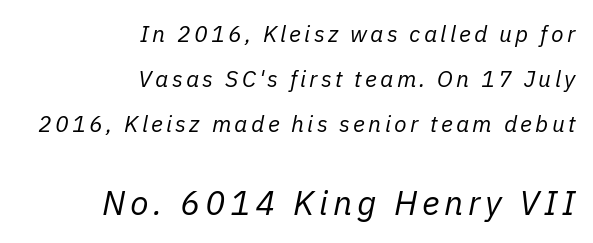
Compare the two chunks: the lower has the greater cap height. Reading down the column, the eye jumps a long way to each next line. Right-aligned paragraph, ragged on the left. The typesetting does not lean heavy: it is not bold. Check under the words: just untouched page. You could not count columns in this text — the font is proportionally spaced.
